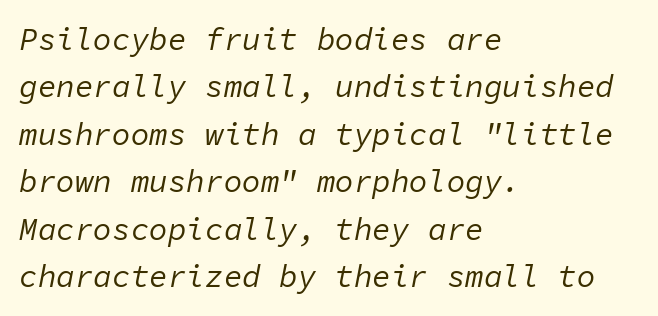
Q: Is the text bold? A: No.
Q: Is the text italic (slanted)? A: Yes, it leans right by about 11 degrees.
Q: Is the text underlined? A: No.
Q: How is the paragraph aligned? A: Left-aligned.
Q: Is the spacing between letters normal or unusually wide? A: Normal.
Q: Is the spacing between lines tight, normal or loose? A: Normal.
Q: Width (condensed, normal, or wide)? A: Normal.
Q: Stroke contrast? A: Low.
Q: x-height? A: Medium.
Q: Monospaced? A: Yes.
